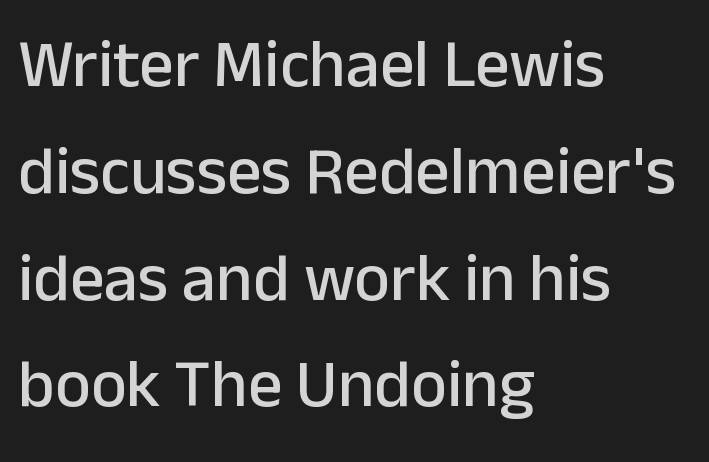
Q: Is the text italic (slanted)? A: No, it is upright.
Q: Is the typeface a serif or a sans-serif typeface? A: Sans-serif.
Q: Is the text underlined? A: No.
Q: How is the paragraph aligned? A: Left-aligned.
Q: Is the spacing between letters normal or unusually wide? A: Normal.
Q: Is the spacing between lines tight, normal or loose? A: Normal.
Q: Width (condensed, normal, or wide)? A: Normal.
Q: Stroke contrast? A: Low.
Q: x-height? A: Medium.
Q: Monospaced? A: No.
